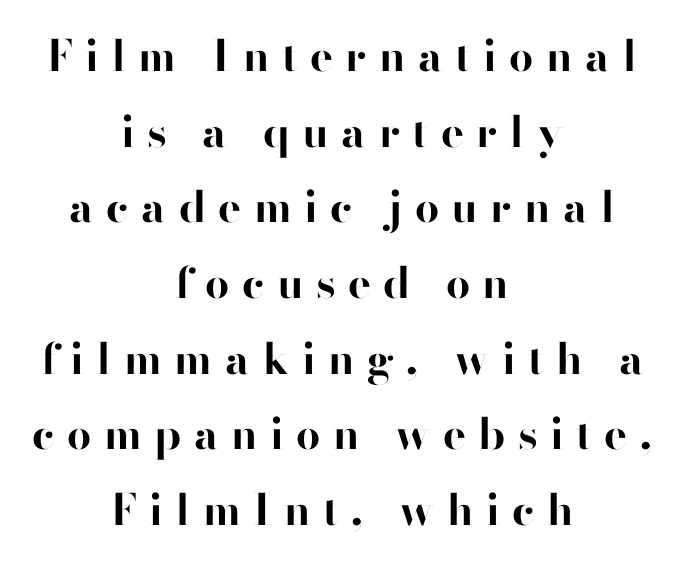
Regarding serifs, this sample does without them. Does extra space separate the letters? Yes, quite a lot of it. The rendering uses a bold face; every stroke is thick and dark. Upright lettering throughout. Do the characters align in a grid? No, the font is proportional. The space beneath each line is pristine and unruled.
